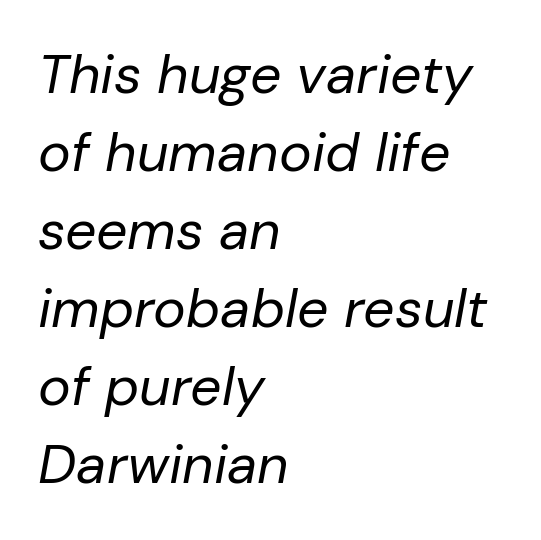
The image shows 55 px regular-weight type, italic (leaning right); set left-aligned, normal line spacing (1.42x), normal letter spacing, not underlined; low stroke contrast and a medium x-height.
